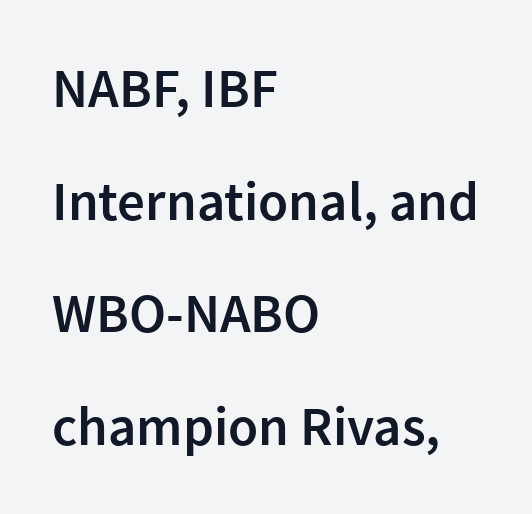
{"serif": "no", "italic": "no", "bold": "semi", "weight": "semibold", "width": "normal", "stroke_contrast": "low", "x_height": "medium", "monospaced": "no", "underline": "no", "align": "left", "line_spacing": "loose", "line_spacing_ratio": 2.05, "letter_spacing": "normal", "letter_spacing_em": 0.0, "glyph_px": 55}
